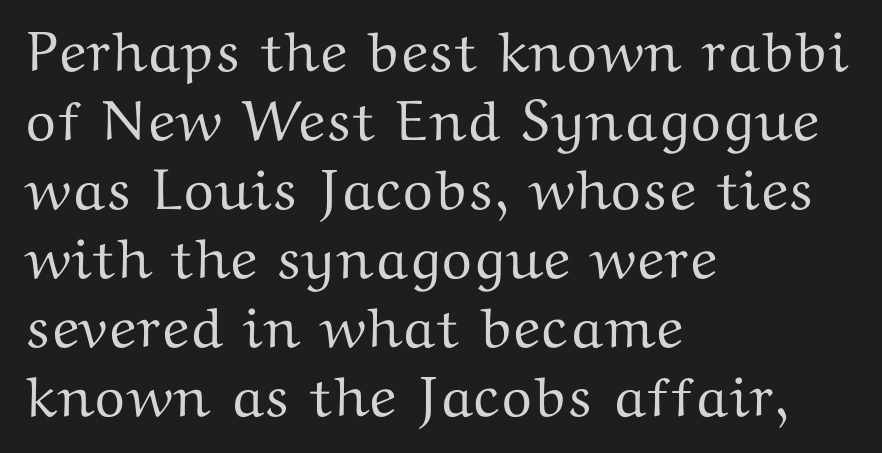
The image shows 57 px wide serif type, upright; set left-aligned, line spacing 1.21x, normal letter spacing, not underlined; medium stroke contrast and a medium x-height.
